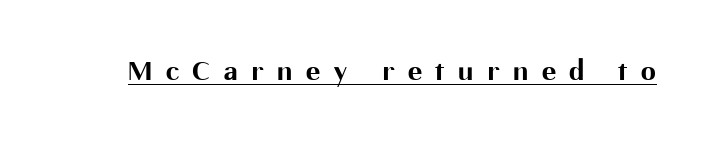
Q: Is the text bold? A: Yes.
Q: Is the text italic (slanted)? A: No, it is upright.
Q: Is the typeface a serif or a sans-serif typeface? A: Sans-serif.
Q: Is the text underlined? A: Yes.
Q: Is the spacing between letters normal or unusually wide? A: Unusually wide.
Q: Width (condensed, normal, or wide)? A: Normal.
Q: Stroke contrast? A: Medium.
Q: x-height? A: Medium.
Q: Monospaced? A: No.
